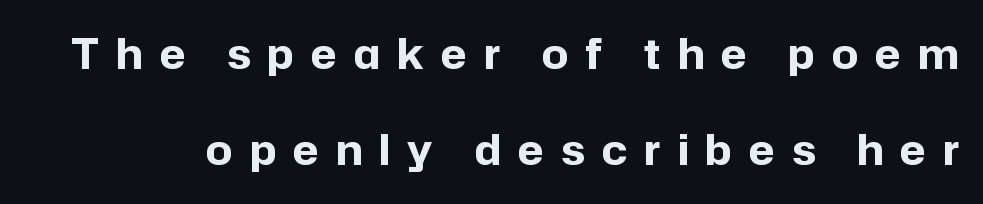
Q: Is the text bold? A: Yes.
Q: Is the text italic (slanted)? A: No, it is upright.
Q: Is the typeface a serif or a sans-serif typeface? A: Sans-serif.
Q: Is the text underlined? A: No.
Q: Is the spacing between letters normal or unusually wide? A: Unusually wide.
Q: Is the spacing between lines tight, normal or loose? A: Loose.
Q: Width (condensed, normal, or wide)? A: Normal.
Q: Stroke contrast? A: Low.
Q: x-height? A: Medium.
Q: Monospaced? A: No.
